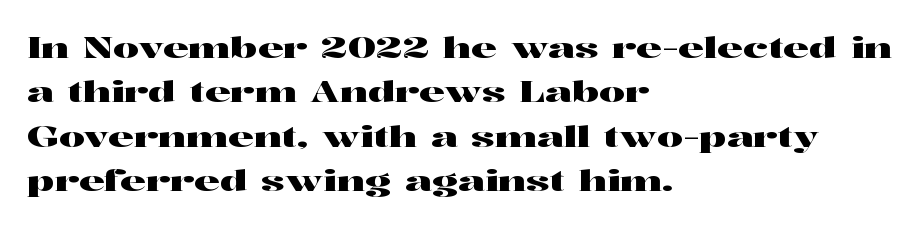
Q: Is the text italic (slanted)? A: No, it is upright.
Q: Is the typeface a serif or a sans-serif typeface? A: Serif.
Q: Is the text underlined? A: No.
Q: How is the paragraph aligned? A: Left-aligned.
Q: Is the spacing between letters normal or unusually wide? A: Normal.
Q: Is the spacing between lines tight, normal or loose? A: Normal.
Q: Width (condensed, normal, or wide)? A: Wide.
Q: Stroke contrast? A: High.
Q: x-height? A: Medium.
Q: Monospaced? A: No.
